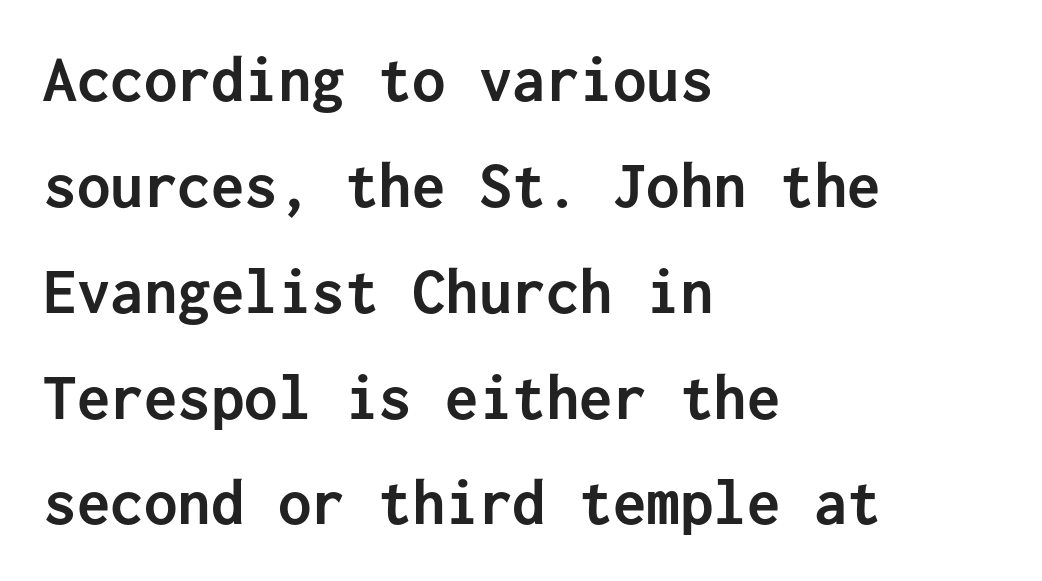
{"serif": "no", "italic": "no", "bold": "yes", "weight": "semibold", "width": "normal", "stroke_contrast": "low", "x_height": "medium", "monospaced": "yes", "underline": "no", "align": "left", "line_spacing": "normal", "line_spacing_ratio": 1.58, "letter_spacing": "normal", "letter_spacing_em": 0.0, "glyph_px": 67}
